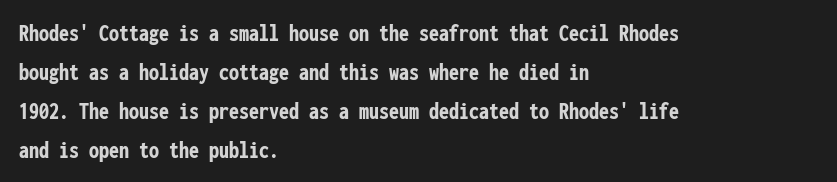
Q: Is the text bold? A: Yes.
Q: Is the text italic (slanted)? A: No, it is upright.
Q: Is the text underlined? A: No.
Q: How is the paragraph aligned? A: Left-aligned.
Q: Is the spacing between letters normal or unusually wide? A: Normal.
Q: Is the spacing between lines tight, normal or loose? A: Normal.
